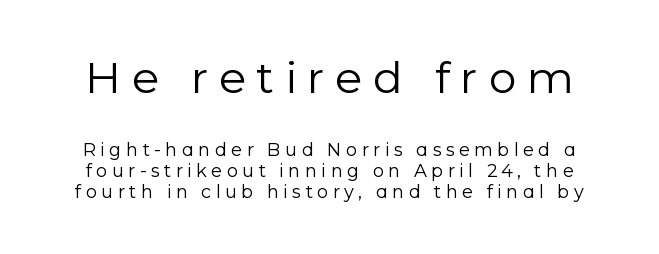
The image shows 44 px regular-weight sans-serif type, upright; set line spacing 1.19x, unusually wide letter spacing (+0.24 em), not underlined; the first (top) block is 2.44x larger; low stroke contrast and a medium x-height.
